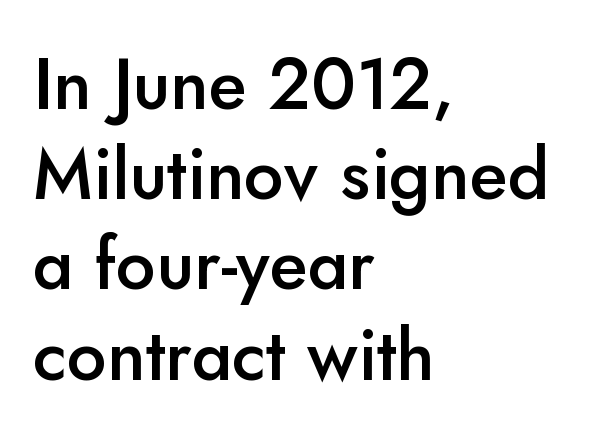
Upright lettering throughout. I'd call this a sans setting — the letters go barefoot. Characters follow at the spacing the type designer built in. Leading matches the norm, producing a regular column. The passage shown is typed in a proportional face where columns would drift.
